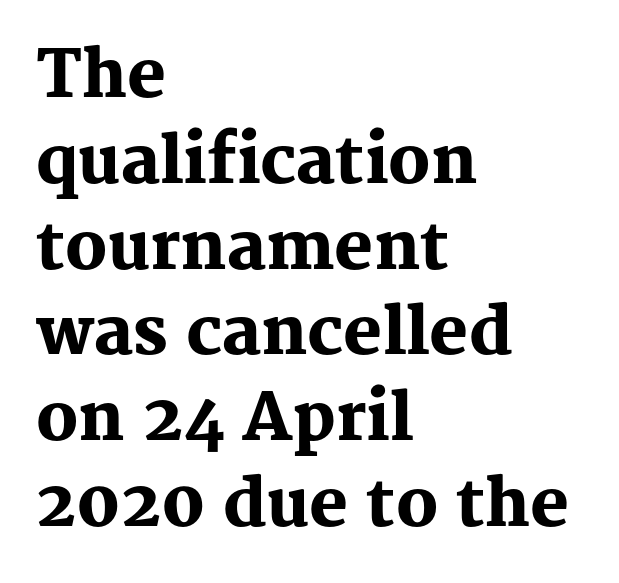
Q: Is the text bold? A: Yes.
Q: Is the text italic (slanted)? A: No, it is upright.
Q: Is the typeface a serif or a sans-serif typeface? A: Serif.
Q: Is the text underlined? A: No.
Q: How is the paragraph aligned? A: Left-aligned.
Q: Is the spacing between letters normal or unusually wide? A: Normal.
Q: Is the spacing between lines tight, normal or loose? A: Normal.
Q: Width (condensed, normal, or wide)? A: Normal.
Q: Stroke contrast? A: Medium.
Q: x-height? A: Medium.
Q: Monospaced? A: No.
